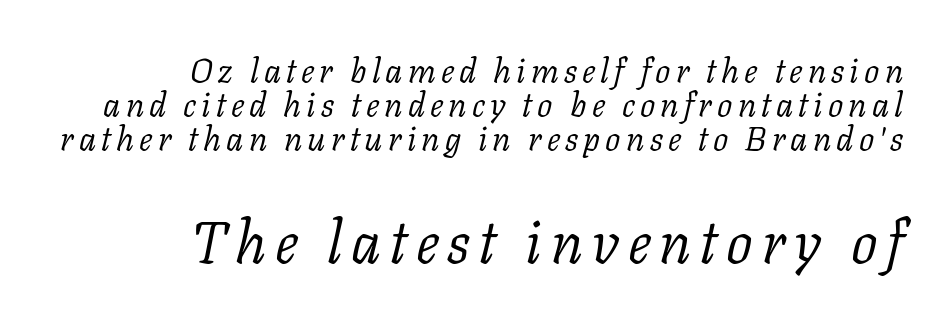
{"serif": "yes", "italic": "yes", "lean": "right", "slant_degrees": 11, "bold": "no", "weight": "light", "width": "normal", "stroke_contrast": "low", "x_height": "medium", "monospaced": "no", "underline": "no", "align": "right", "line_spacing": "tight", "line_spacing_ratio": 1.0, "larger_block": "second", "size_ratio": 1.74, "glyph_px": 59}
